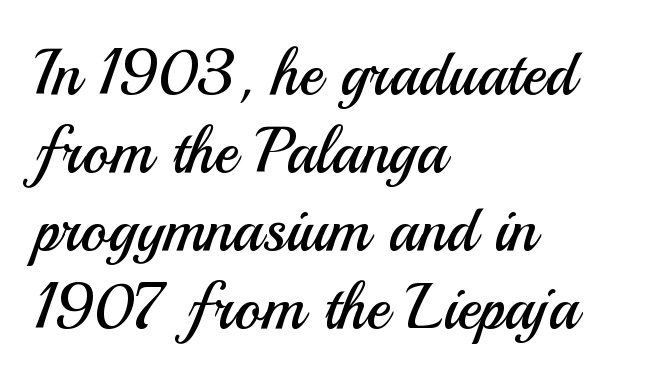
The image shows 63 px regular-weight sans-serif type; set left-aligned, line spacing 1.24x, normal letter spacing, not underlined; medium stroke contrast and a small x-height.
